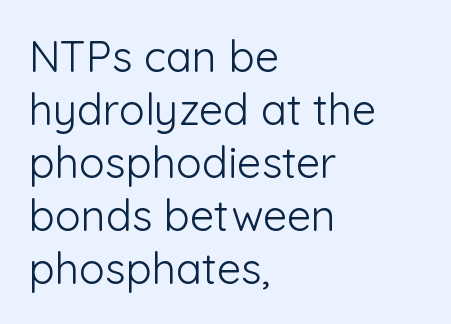
The image shows 43 px light sans-serif type, upright; set left-aligned, line spacing 1.23x, normal letter spacing, not underlined; low stroke contrast and a medium x-height.
